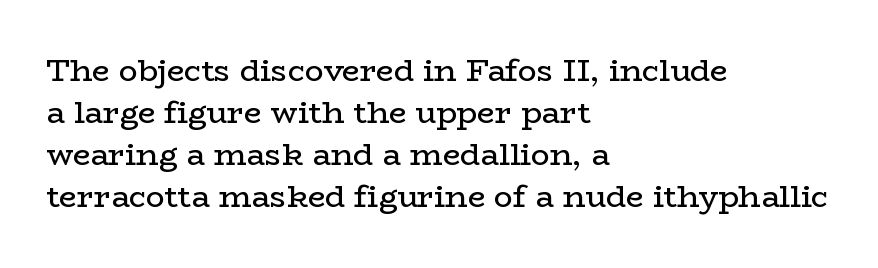
These lines sit exactly where default settings would place them. Designer's note — italics off, roman on. The letterforms sit shoulder to shoulder at normal distance. The zone under the glyphs is completely vacant. The strokes carry an ordinary text weight at most.
